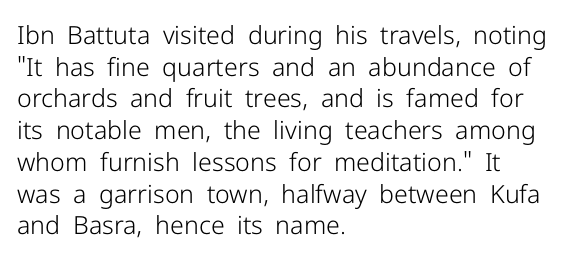
The image shows 25 px text type, upright; set left-aligned, normal line spacing (1.27x), normal letter spacing, not underlined.
